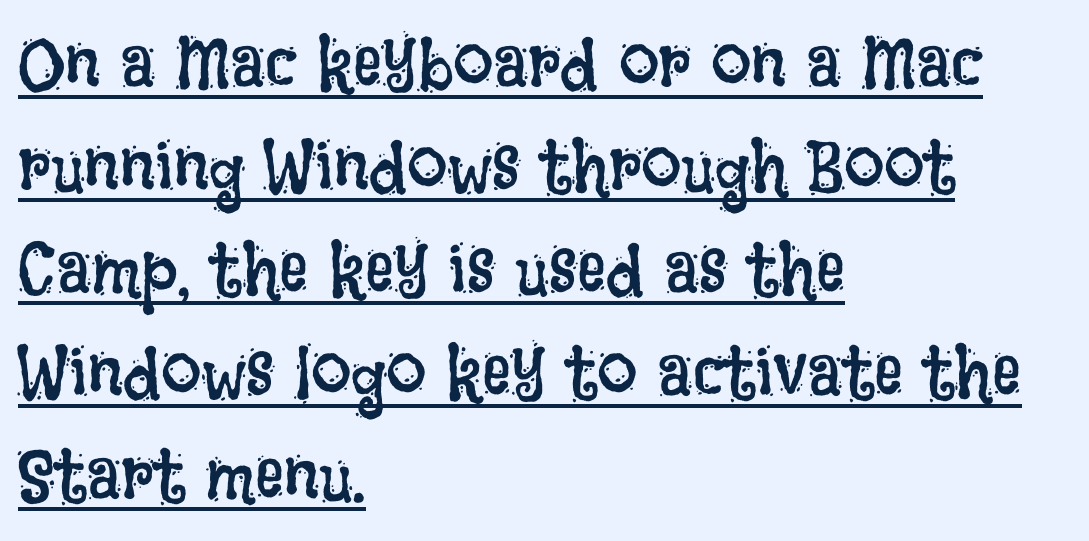
The image shows 72 px regular-weight, condensed type, upright; set left-aligned, normal line spacing (1.43x), normal letter spacing, underlined; low stroke contrast and a large x-height.
